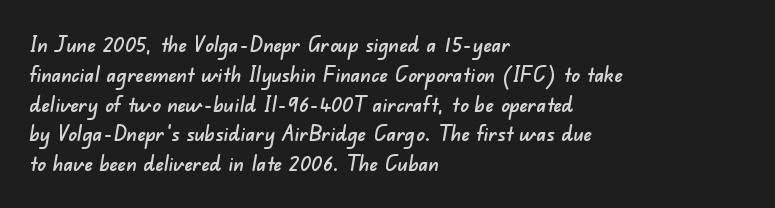
{"underline": "no", "align": "left", "line_spacing": "normal", "line_spacing_ratio": 1.42, "letter_spacing": "normal", "letter_spacing_em": 0.0, "glyph_px": 21}
